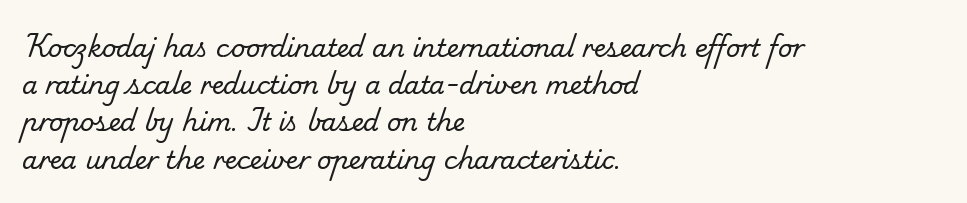
{"bold": "no", "underline": "no", "align": "left", "line_spacing": "normal", "line_spacing_ratio": 1.49, "letter_spacing": "normal", "letter_spacing_em": 0.0, "glyph_px": 25}
